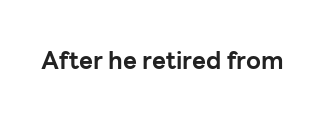
The image shows 24 px bold type, upright; set normal letter spacing, not underlined.
